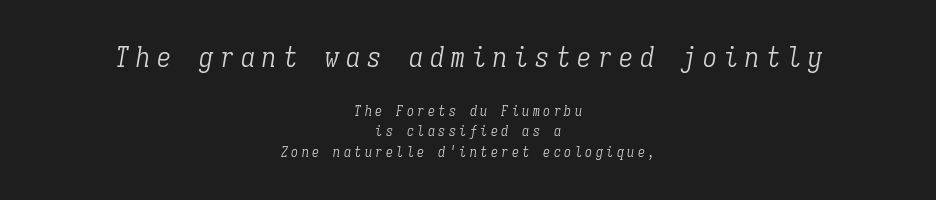
{"serif": "yes", "italic": "yes", "lean": "right", "slant_degrees": 9, "bold": "no", "weight": "light", "width": "condensed", "stroke_contrast": "low", "x_height": "medium", "monospaced": "yes", "underline": "no", "align": "center", "line_spacing": "normal", "line_spacing_ratio": 1.45, "letter_spacing": "wide", "letter_spacing_em": 0.25, "larger_block": "first", "size_ratio": 2.0, "glyph_px": 28}
